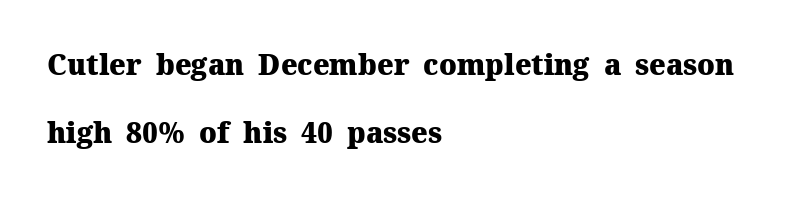
Q: Is the text bold? A: Yes.
Q: Is the text italic (slanted)? A: No, it is upright.
Q: Is the typeface a serif or a sans-serif typeface? A: Serif.
Q: Is the text underlined? A: No.
Q: How is the paragraph aligned? A: Left-aligned.
Q: Is the spacing between letters normal or unusually wide? A: Normal.
Q: Is the spacing between lines tight, normal or loose? A: Loose.
Q: Width (condensed, normal, or wide)? A: Normal.
Q: Stroke contrast? A: Medium.
Q: x-height? A: Medium.
Q: Monospaced? A: No.
